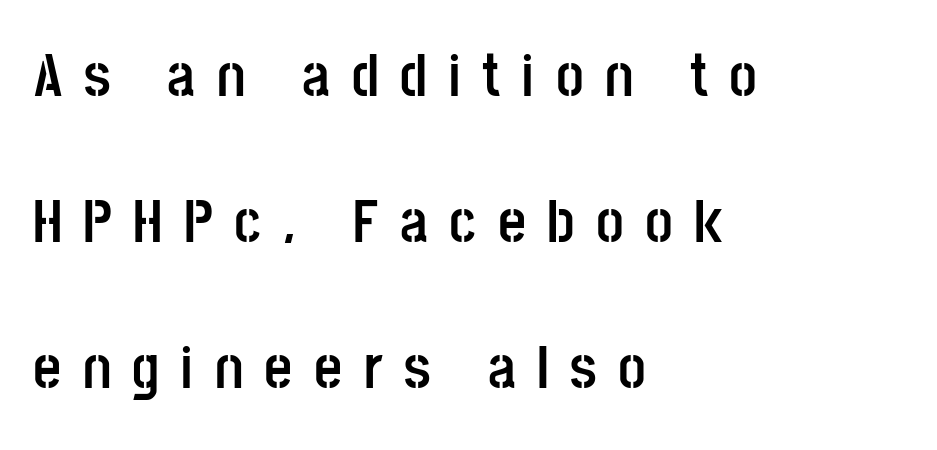
The image shows 61 px semibold, condensed sans-serif type, upright; set left-aligned, loose line spacing (2.39x), unusually wide letter spacing (+0.35 em), not underlined; low stroke contrast and a large x-height.
